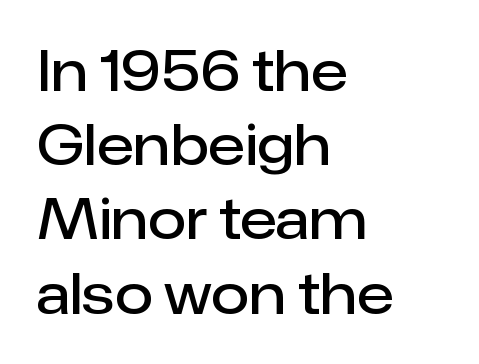
The image shows 55 px semibold sans-serif type, upright; set left-aligned, normal line spacing (1.35x), normal letter spacing, not underlined; low stroke contrast and a medium x-height.
